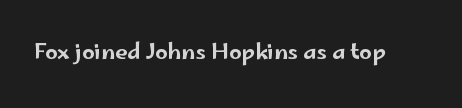
{"italic": "no", "underline": "no", "letter_spacing": "normal", "letter_spacing_em": 0.0, "glyph_px": 22}
